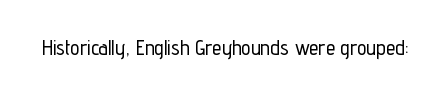
{"italic": "no", "underline": "no", "letter_spacing": "normal", "letter_spacing_em": 0.0, "glyph_px": 21}
